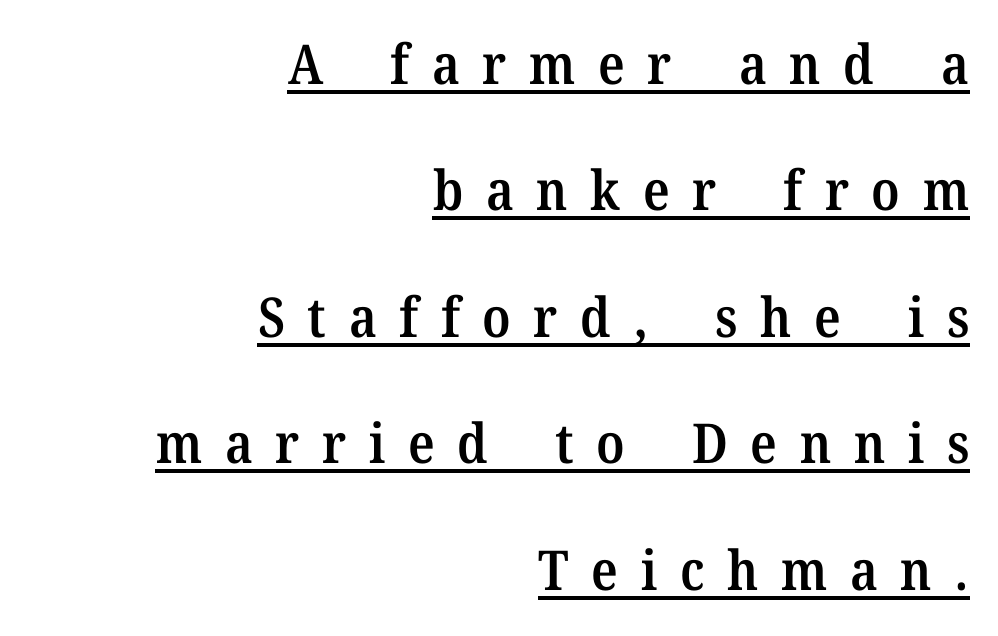
The image shows 55 px semibold serif type, upright; set right-aligned, loose line spacing (2.3x), unusually wide letter spacing (+0.41 em), underlined; medium stroke contrast and a medium x-height.
